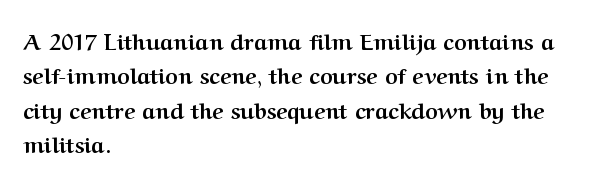
Upright lettering throughout. Just letters on the line, the space beneath them empty. The vertical gap from one line to the next is medium. Strong, thick strokes mark this as bold type. Short and long lines alike share a common starting point at left.
